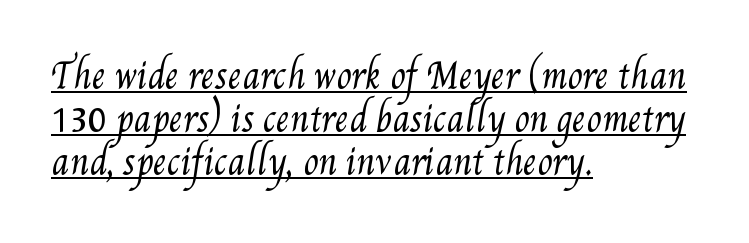
Tracking here is standard; glyphs follow each other at the usual distance. Weight class: somewhere from thin through regular. Reading down the block, your eye returns to a fixed left position each line. One glance says typical: line gaps are just what's usual. Varying glyph widths throughout — classic text-font behaviour.
